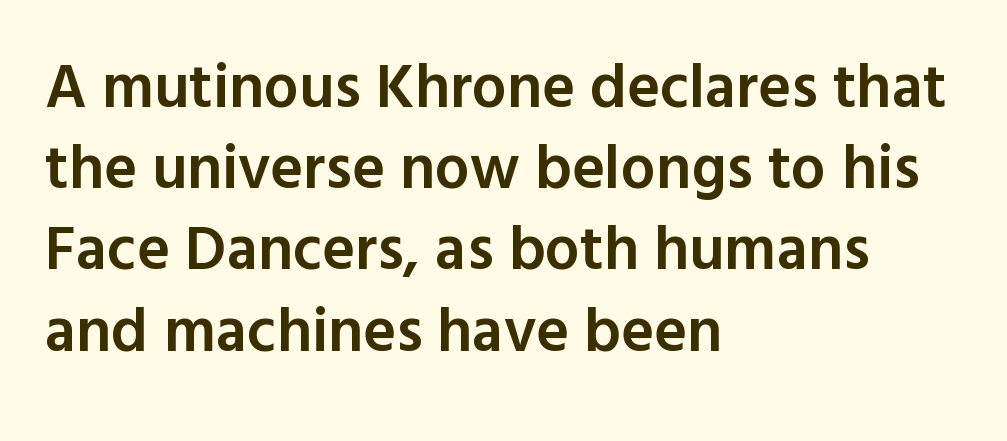
{"serif": "no", "italic": "no", "bold": "semi", "weight": "semibold", "width": "normal", "x_height": "medium", "monospaced": "no", "underline": "no", "align": "left", "line_spacing": "normal", "line_spacing_ratio": 1.31, "letter_spacing": "normal", "letter_spacing_em": 0.0, "glyph_px": 62}
